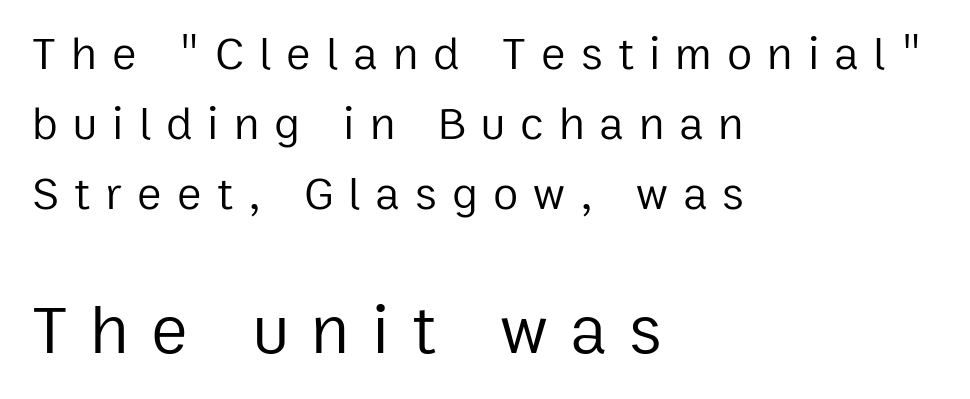
The image shows 69 px regular-weight sans-serif type, upright; set left-aligned, normal line spacing (1.52x), unusually wide letter spacing (+0.33 em), not underlined; the second (bottom) block is 1.5x larger; low stroke contrast and a medium x-height.
